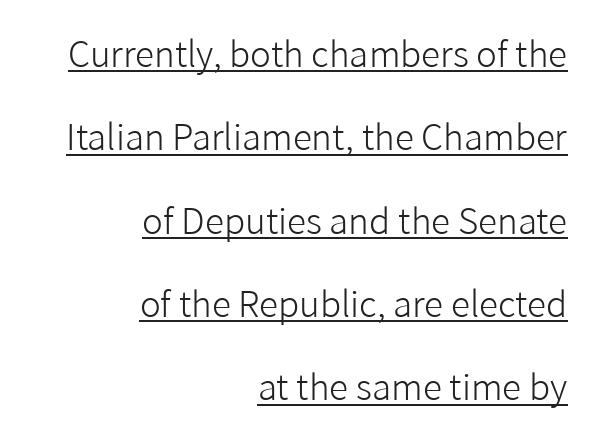
You can tell from the bare stems that sans-serif type was used. The tracking reads as untouched default to a designer's eye. Heaviness? Minimal to ordinary, like unemphasized prose. In designer terms, the underline attribute is active on this setting.
